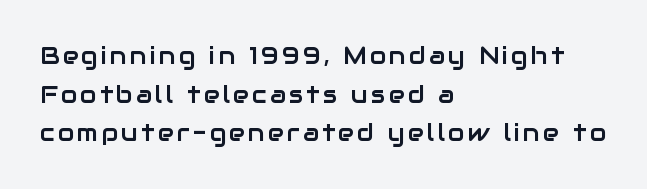
The line-height multiplier appears to be the usual default. Beneath every word, the page is bare. Every stem runs plumb, perpendicular to the baseline. Line beginnings align vertically; line endings do not.
